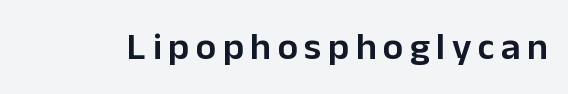
Has an underline been added? It has not. The axis of the letterforms is exactly vertical. As a designer I'd log this as weight 600, semibold. These lines are rendered in a variable-pitch font.
